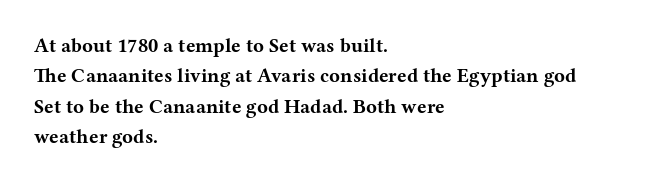
The image shows 20 px bold type, upright; set left-aligned, normal line spacing (1.52x), normal letter spacing, not underlined.
